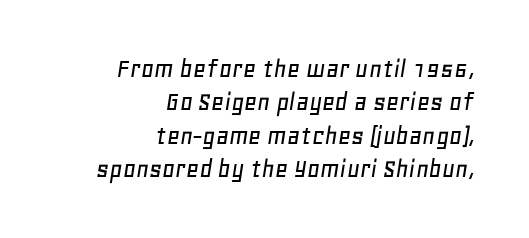
Q: Is the text italic (slanted)? A: Yes, it leans right by about 11 degrees.
Q: Is the text underlined? A: No.
Q: How is the paragraph aligned? A: Right-aligned.
Q: Is the spacing between letters normal or unusually wide? A: Normal.
Q: Width (condensed, normal, or wide)? A: Normal.
Q: Stroke contrast? A: Low.
Q: x-height? A: Large.
Q: Monospaced? A: No.
